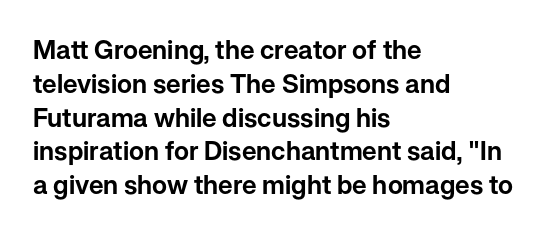
{"italic": "no", "underline": "no", "align": "left", "line_spacing": "normal", "line_spacing_ratio": 1.3, "letter_spacing": "normal", "letter_spacing_em": 0.0, "glyph_px": 26}
